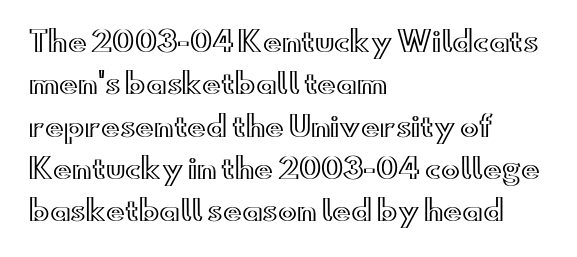
Q: Is the text italic (slanted)? A: No, it is upright.
Q: Is the text underlined? A: No.
Q: How is the paragraph aligned? A: Left-aligned.
Q: Is the spacing between letters normal or unusually wide? A: Normal.
Q: Is the spacing between lines tight, normal or loose? A: Normal.
Q: Width (condensed, normal, or wide)? A: Wide.
Q: x-height? A: Small.
Q: Monospaced? A: No.
